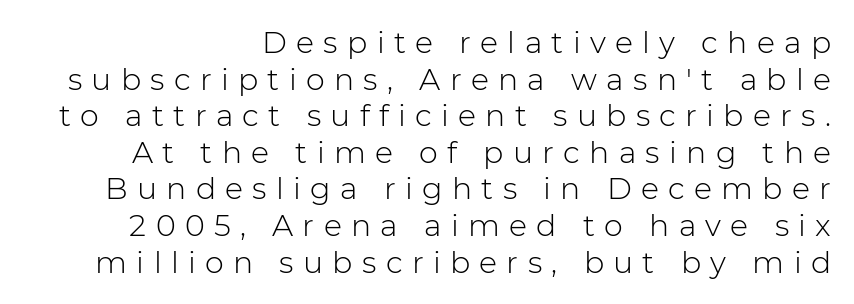
Q: Is the text bold? A: No.
Q: Is the text italic (slanted)? A: No, it is upright.
Q: Is the typeface a serif or a sans-serif typeface? A: Sans-serif.
Q: Is the text underlined? A: No.
Q: Is the spacing between letters normal or unusually wide? A: Unusually wide.
Q: Width (condensed, normal, or wide)? A: Normal.
Q: Stroke contrast? A: Low.
Q: x-height? A: Medium.
Q: Monospaced? A: No.
